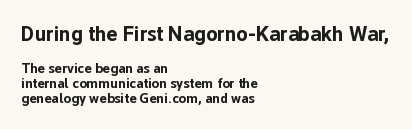
Q: Is the text bold? A: Yes.
Q: Is the text italic (slanted)? A: No, it is upright.
Q: Is the text underlined? A: No.
Q: How is the paragraph aligned? A: Left-aligned.
Q: Is the spacing between letters normal or unusually wide? A: Normal.
Q: Is the spacing between lines tight, normal or loose? A: Tight.
Q: Which block of text is set in a larger size, the first (top) or the second (bottom)? A: The first (top) one.
